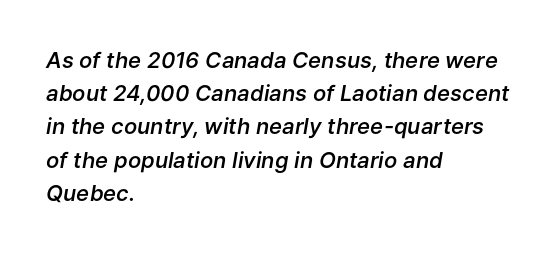
The image shows 22 px text type, italic (leaning right); set left-aligned, normal line spacing (1.51x), normal letter spacing, not underlined.
